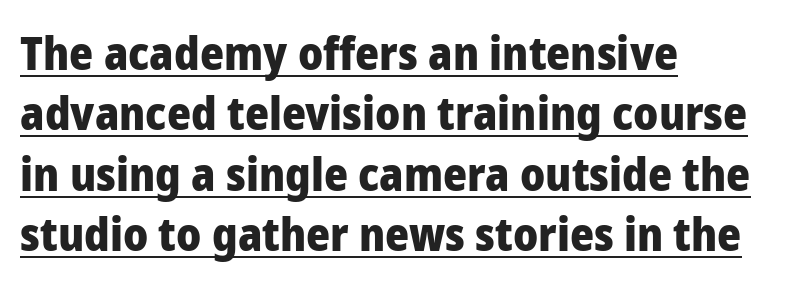
Students, observe the line beneath the letters — that is underlining. Pretty heavy lettering here — definitely bold. One-word summary of the alignment: left. Looks like regular typesetting: each glyph gets only the width it needs.
